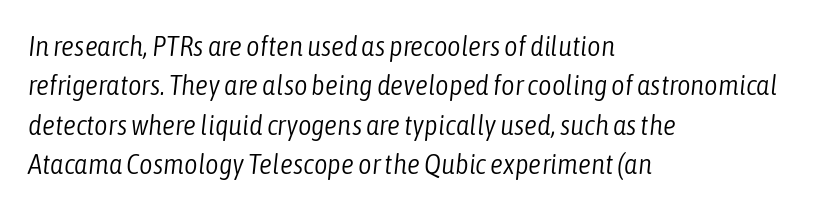
Is the block centered? No — it sits flush against the left margin. Students, observe: this is what conventionally led text looks like. Words float on clear page, feet unadorned. Would a proofreader flag this as italicized? Yes.
